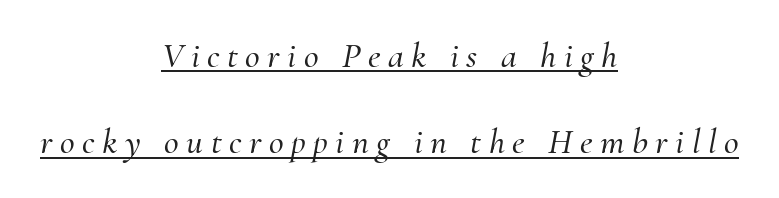
Q: Is the text italic (slanted)? A: Yes, it leans right by about 10 degrees.
Q: Is the typeface a serif or a sans-serif typeface? A: Serif.
Q: Is the text underlined? A: Yes.
Q: How is the paragraph aligned? A: Centered.
Q: Is the spacing between letters normal or unusually wide? A: Unusually wide.
Q: Is the spacing between lines tight, normal or loose? A: Loose.
Q: Width (condensed, normal, or wide)? A: Normal.
Q: Stroke contrast? A: Medium.
Q: x-height? A: Small.
Q: Monospaced? A: No.
